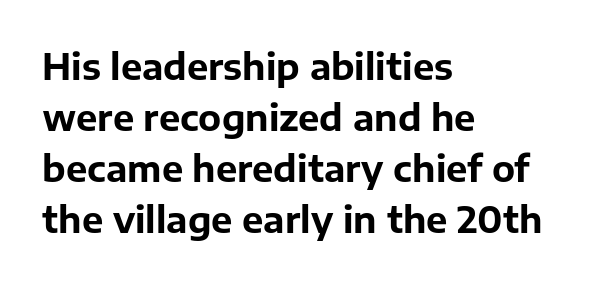
The image shows 36 px bold sans-serif type, upright; set left-aligned, normal line spacing (1.42x), normal letter spacing, not underlined; low stroke contrast and a medium x-height.
